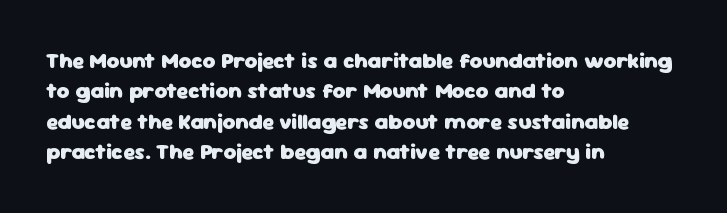
The paragraph shown leans on its left margin. The glyphs have the mass of a bold cut. How are the letters spaced? Ordinarily, with no added tracking. This sample uses an upright cut, with every glyph sitting square on the baseline.
